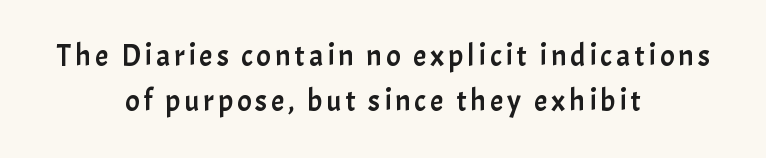
Q: Is the text italic (slanted)? A: No, it is upright.
Q: Is the typeface a serif or a sans-serif typeface? A: Sans-serif.
Q: Is the text underlined? A: No.
Q: How is the paragraph aligned? A: Centered.
Q: Is the spacing between lines tight, normal or loose? A: Normal.
Q: Width (condensed, normal, or wide)? A: Normal.
Q: Stroke contrast? A: Low.
Q: x-height? A: Medium.
Q: Monospaced? A: No.
